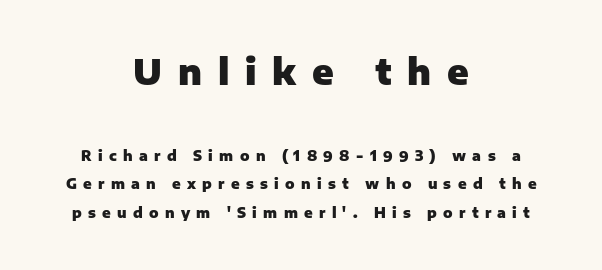
{"serif": "no", "italic": "no", "bold": "yes", "weight": "heavy", "width": "normal", "stroke_contrast": "low", "x_height": "medium", "monospaced": "no", "underline": "no", "align": "center", "line_spacing": "loose", "line_spacing_ratio": 2.01, "letter_spacing": "wide", "letter_spacing_em": 0.45, "larger_block": "first", "size_ratio": 2.5, "glyph_px": 35}
